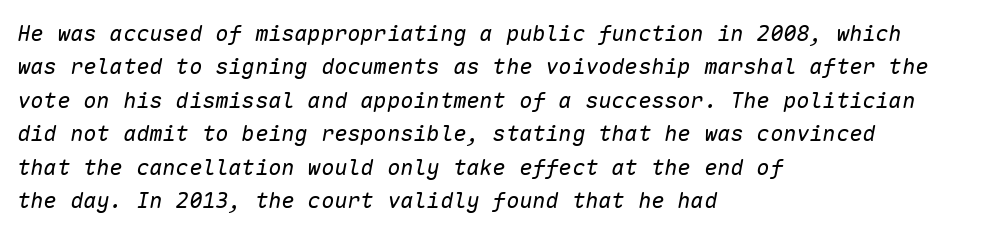
{"italic": "yes", "lean": "right", "slant_degrees": 10, "bold": "no", "underline": "no", "align": "left", "line_spacing": "normal", "line_spacing_ratio": 1.52, "letter_spacing": "normal", "letter_spacing_em": 0.0, "glyph_px": 22}
